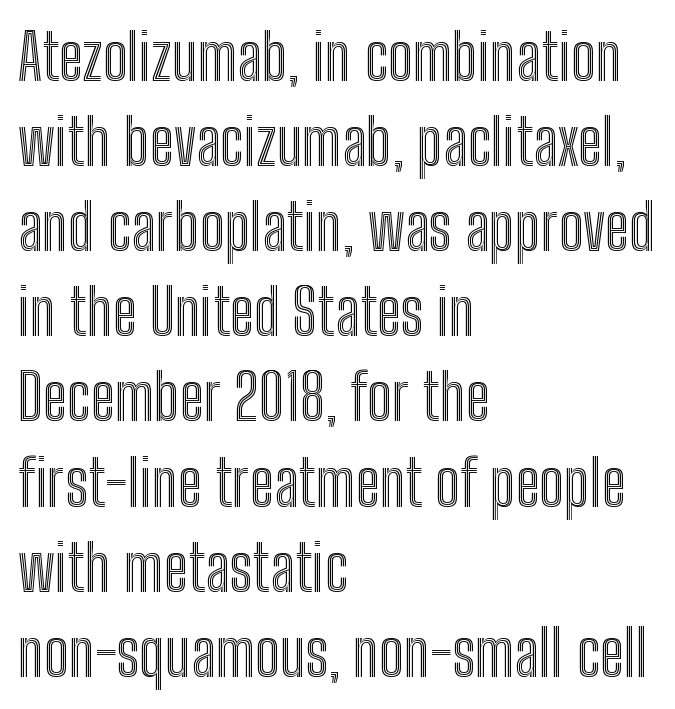
The image shows 64 px condensed type, upright; set left-aligned, normal line spacing (1.33x), normal letter spacing, not underlined; a medium x-height.
